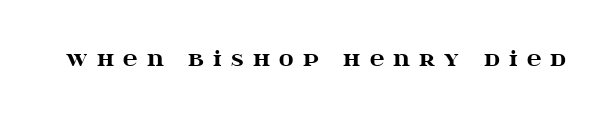
{"italic": "no", "bold": "yes", "underline": "no", "letter_spacing": "wide", "letter_spacing_em": 0.46, "glyph_px": 20}
